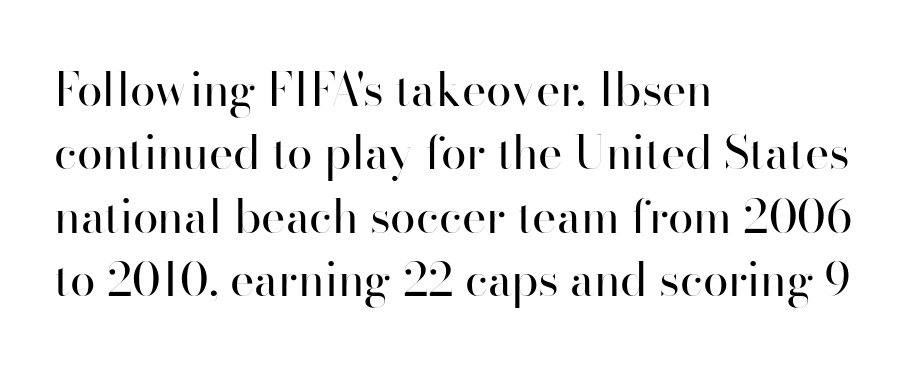
Compared with a centered layout, this one pins lines to the left instead. Letters rest on an invisible, unmarked baseline. These lines keep a tight, regular rhythm from letter to letter. Counters stay open thanks to moderate or lighter strokes.
